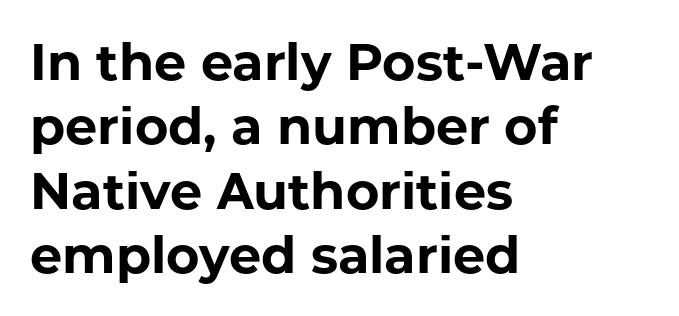
{"serif": "no", "italic": "no", "bold": "yes", "weight": "bold", "width": "normal", "stroke_contrast": "low", "x_height": "medium", "monospaced": "no", "underline": "no", "align": "left", "line_spacing": "normal", "line_spacing_ratio": 1.26, "letter_spacing": "normal", "letter_spacing_em": 0.0, "glyph_px": 51}
